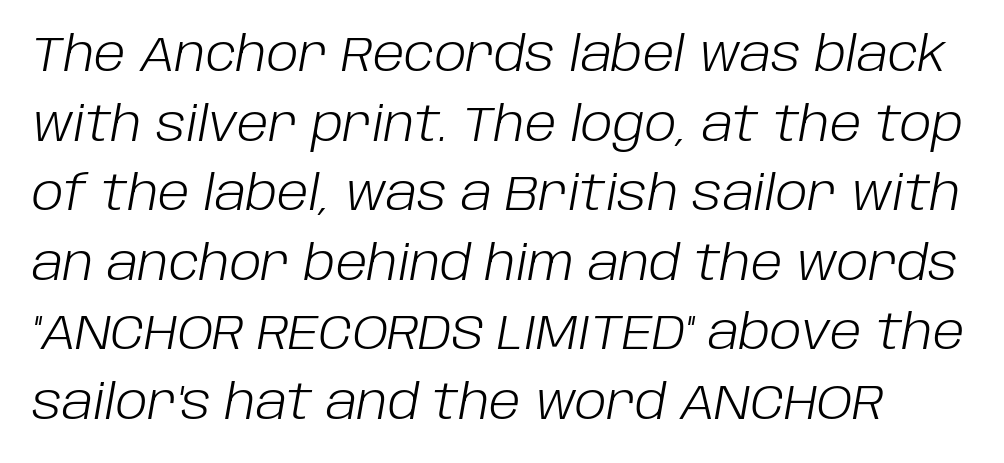
Q: Is the text bold? A: No.
Q: Is the text italic (slanted)? A: Yes, it leans right by about 10 degrees.
Q: Is the text underlined? A: No.
Q: Is the spacing between letters normal or unusually wide? A: Normal.
Q: Is the spacing between lines tight, normal or loose? A: Normal.
Q: Width (condensed, normal, or wide)? A: Normal.
Q: Stroke contrast? A: Low.
Q: x-height? A: Large.
Q: Monospaced? A: No.
